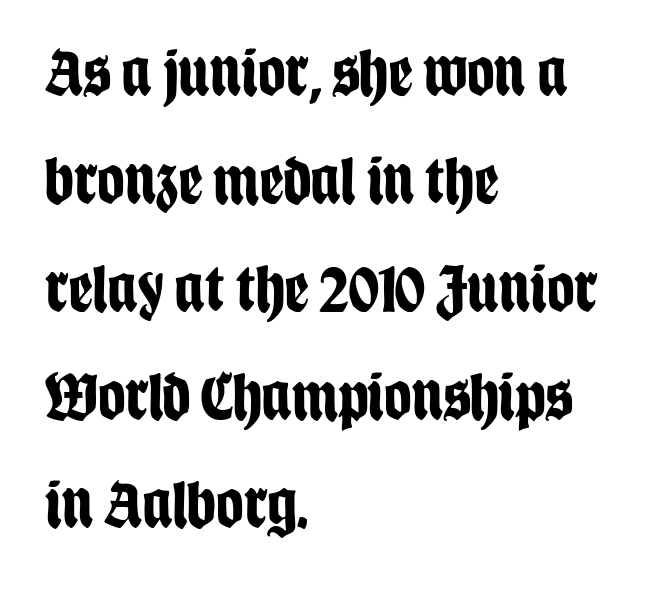
{"serif": "no", "italic": "no", "bold": "yes", "weight": "bold", "width": "condensed", "stroke_contrast": "low", "x_height": "large", "monospaced": "no", "underline": "no", "align": "left", "line_spacing": "normal", "line_spacing_ratio": 1.59, "letter_spacing": "normal", "letter_spacing_em": 0.0, "glyph_px": 68}
